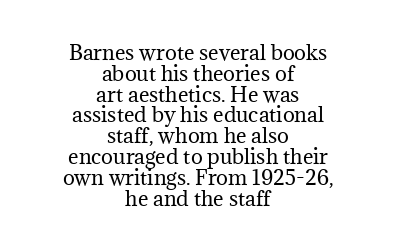
This sample uses an upright cut, with every glyph sitting square on the baseline. This rendering uses center alignment, leaving both contours irregular but symmetric. Descender tails drop into unmarked territory. These lines huddle together more closely than default settings would place them. Stroke mass is kept to a normal reading level or below. No extra tracking has been applied to these lines.
